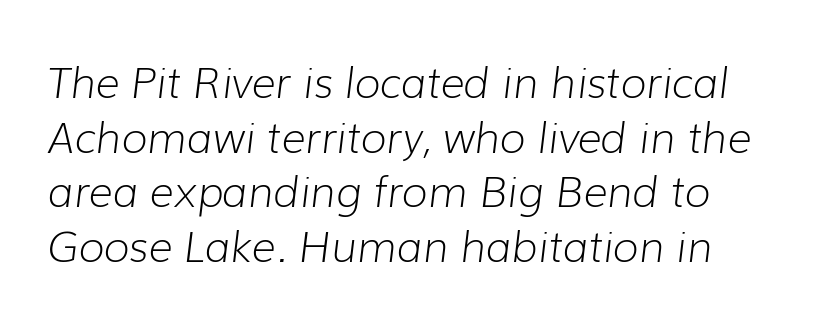
Q: Is the text bold? A: No.
Q: Is the text italic (slanted)? A: Yes, it leans right by about 7 degrees.
Q: Is the text underlined? A: No.
Q: Is the spacing between letters normal or unusually wide? A: Normal.
Q: Is the spacing between lines tight, normal or loose? A: Normal.
Q: Width (condensed, normal, or wide)? A: Normal.
Q: Stroke contrast? A: Low.
Q: x-height? A: Medium.
Q: Monospaced? A: No.
